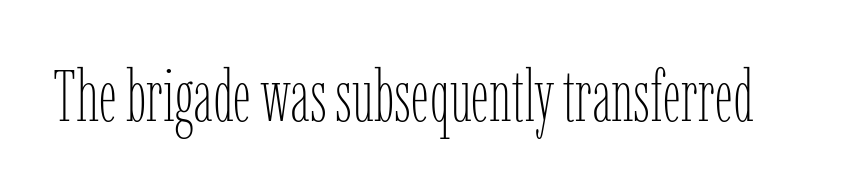
No extra tracking has been applied to these lines. This rendering features lettering with no underline. Compared with a typical body face, this is equally light or lighter still. The passage shown is typed in a proportional face where columns would drift.
